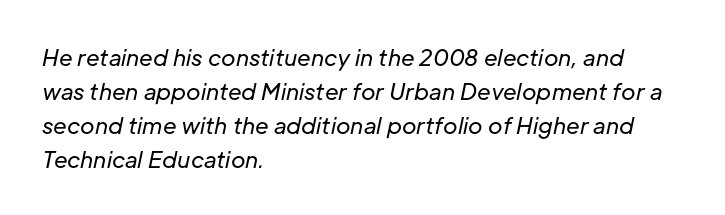
Tall strokes in this sample are angled rather than plumb. Typeset ragged right — the left edge is the straight one. Words appear dense and cohesive because spacing is normal. The font sits on the lighter half of the weight spectrum, regular included. The words here are not underlined.
